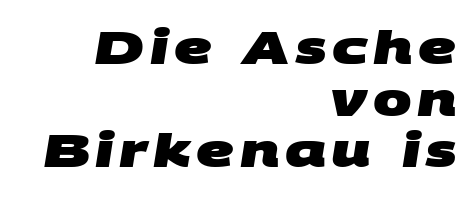
The image shows 46 px heavy, wide sans-serif type; set right-aligned, tight line spacing (1.12x), not underlined; medium stroke contrast and a large x-height.
